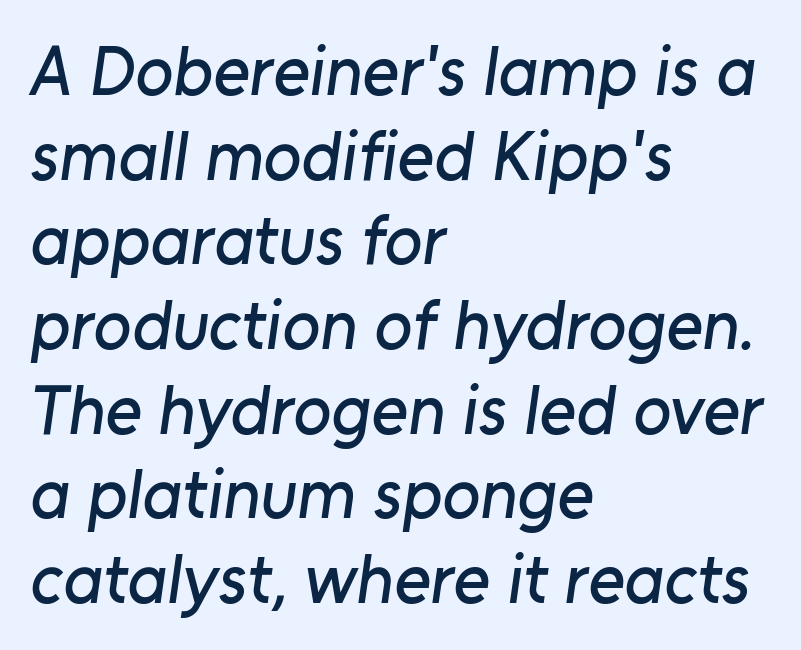
Q: Is the typeface a serif or a sans-serif typeface? A: Sans-serif.
Q: Is the text underlined? A: No.
Q: How is the paragraph aligned? A: Left-aligned.
Q: Is the spacing between letters normal or unusually wide? A: Normal.
Q: Width (condensed, normal, or wide)? A: Normal.
Q: Stroke contrast? A: Low.
Q: x-height? A: Medium.
Q: Monospaced? A: No.
